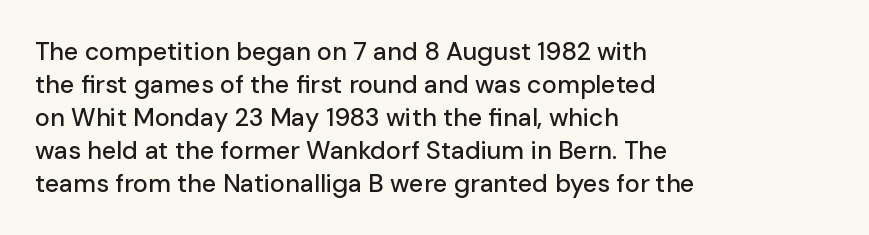
Q: Is the text italic (slanted)? A: No, it is upright.
Q: Is the text underlined? A: No.
Q: How is the paragraph aligned? A: Left-aligned.
Q: Is the spacing between letters normal or unusually wide? A: Normal.
Q: Is the spacing between lines tight, normal or loose? A: Normal.
